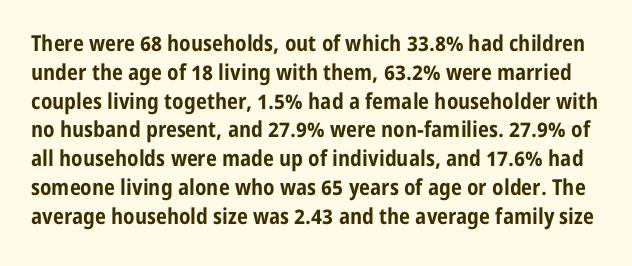
There is no visible air inserted between adjacent glyphs. The lines sit at an ordinary, default distance from one another. The foot of each line stays bare and open. The specimen reads as upright at a glance. Look at the stroke-to-counter ratio: heavy, a bold.
